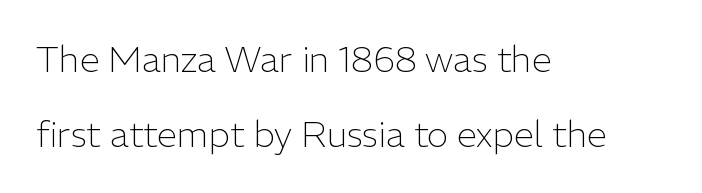
{"serif": "no", "italic": "no", "bold": "no", "weight": "light", "width": "normal", "stroke_contrast": "low", "x_height": "medium", "monospaced": "no", "underline": "no", "align": "left", "line_spacing": "loose", "line_spacing_ratio": 2.07, "letter_spacing": "normal", "letter_spacing_em": 0.0, "glyph_px": 36}
